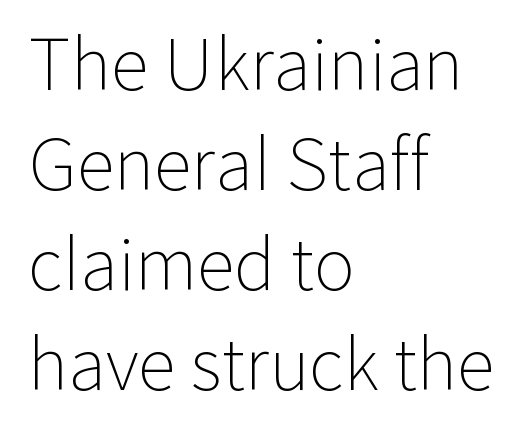
{"serif": "no", "italic": "no", "bold": "no", "weight": "light", "width": "normal", "stroke_contrast": "low", "x_height": "medium", "monospaced": "no", "underline": "no", "align": "left", "line_spacing": "normal", "line_spacing_ratio": 1.43, "letter_spacing": "normal", "letter_spacing_em": 0.0, "glyph_px": 70}
